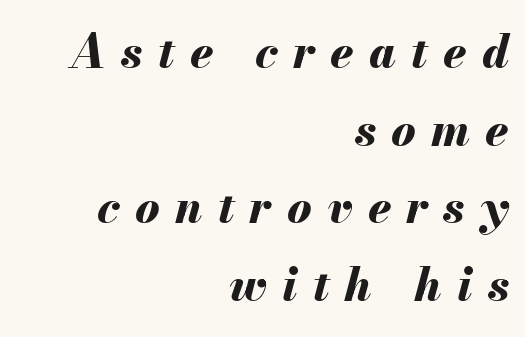
The image shows 46 px bold type, italic (leaning right); set right-aligned, normal line spacing (1.69x), unusually wide letter spacing (+0.33 em), not underlined; medium stroke contrast and a small x-height.
